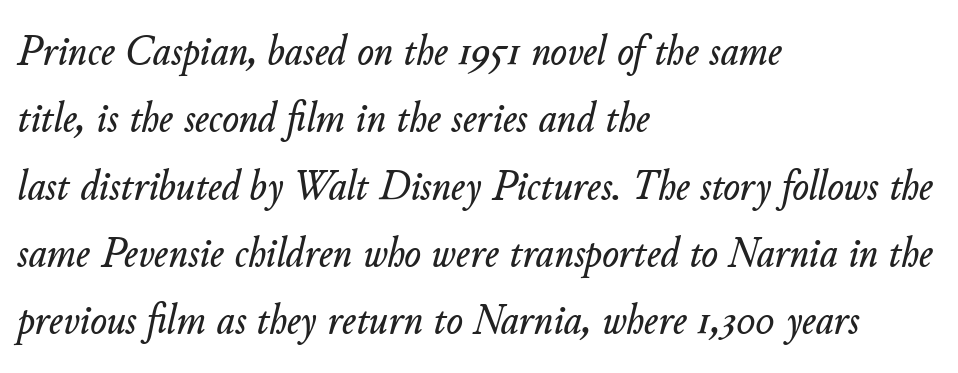
Is this a fixed-width face? No — the glyphs have proportional, varying widths. The leading is moderate, giving the passage an even texture. Casual observation: everything's shoved over to the left. In terms of letterspacing, this is plain default setting.
